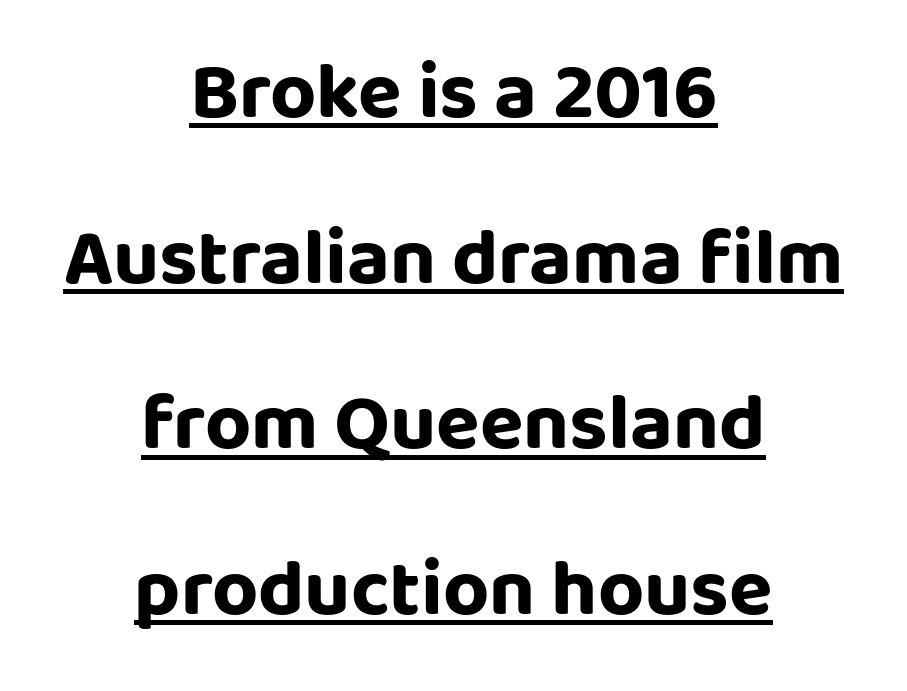
Typeset on center — no edge is straight. The designer went with a sans here, leaving each stem footless. The letters are bold, with thick, heavy strokes. Words appear dense and cohesive because spacing is normal. Proportional: the letters do not fall into vertical columns.
